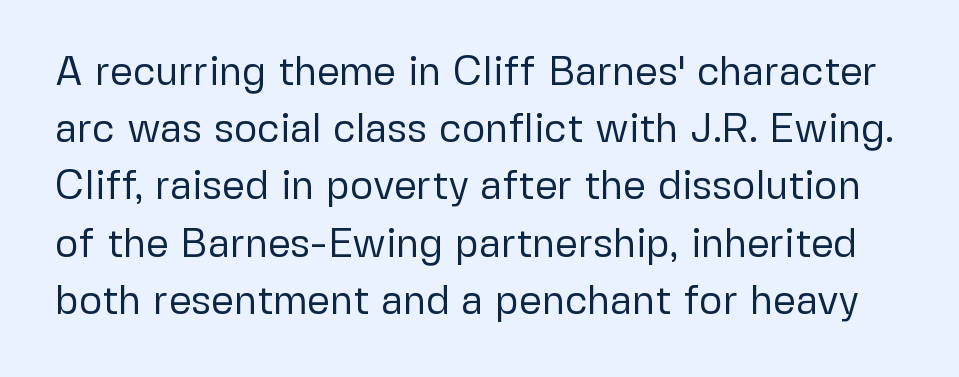
Q: Is the text bold? A: No.
Q: Is the text italic (slanted)? A: No, it is upright.
Q: Is the typeface a serif or a sans-serif typeface? A: Sans-serif.
Q: Is the text underlined? A: No.
Q: Is the spacing between letters normal or unusually wide? A: Normal.
Q: Is the spacing between lines tight, normal or loose? A: Normal.
Q: Width (condensed, normal, or wide)? A: Normal.
Q: Stroke contrast? A: Low.
Q: x-height? A: Medium.
Q: Monospaced? A: No.
